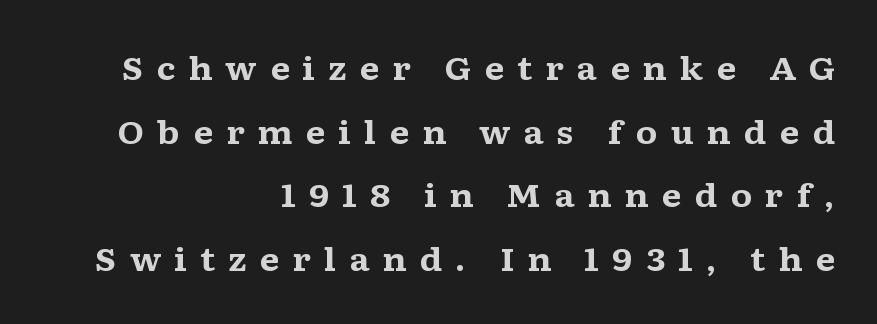
The image shows 32 px bold, wide serif type, upright; set right-aligned, loose line spacing (1.99x), unusually wide letter spacing (+0.4 em), not underlined; medium stroke contrast and a medium x-height.
